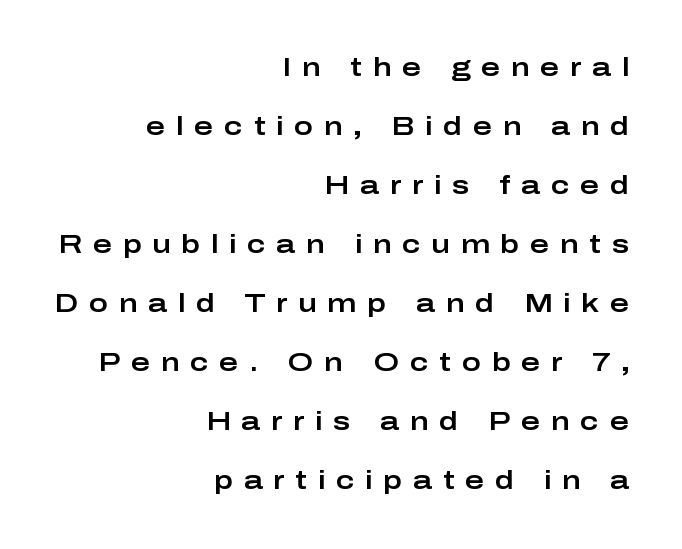
A clean baseline with only descenders dipping below it. One-word summary of the alignment: right. This sample uses expanded letter spacing, leaving extra air between glyphs. Every stem runs plumb, perpendicular to the baseline. These lines stand farther apart than default settings would place them.
